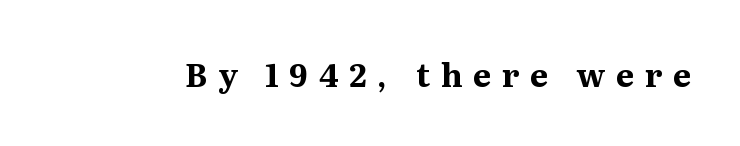
Q: Is the text bold? A: Yes.
Q: Is the text italic (slanted)? A: No, it is upright.
Q: Is the typeface a serif or a sans-serif typeface? A: Serif.
Q: Is the text underlined? A: No.
Q: Is the spacing between letters normal or unusually wide? A: Unusually wide.
Q: Width (condensed, normal, or wide)? A: Normal.
Q: Stroke contrast? A: Medium.
Q: x-height? A: Medium.
Q: Monospaced? A: No.
